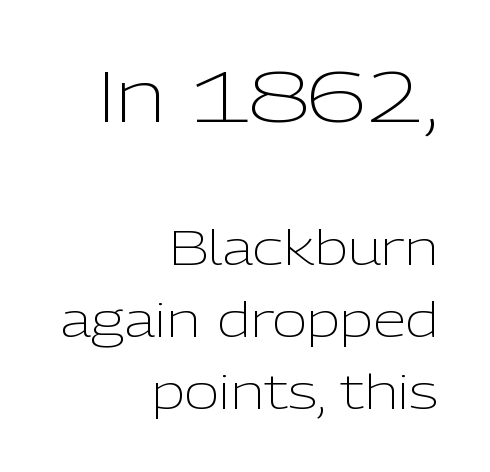
Words float on clear page, feet unadorned. The emphasis by scale lands on block number one, above. Spacing verdict: proportional, widths tailored to each character. Compared with a typical body face, this is equally light or lighter still.
